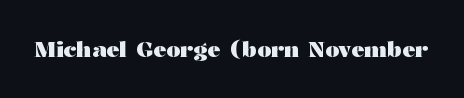
Q: Is the text bold? A: Yes.
Q: Is the text italic (slanted)? A: No, it is upright.
Q: Is the text underlined? A: No.
Q: Is the spacing between letters normal or unusually wide? A: Normal.
